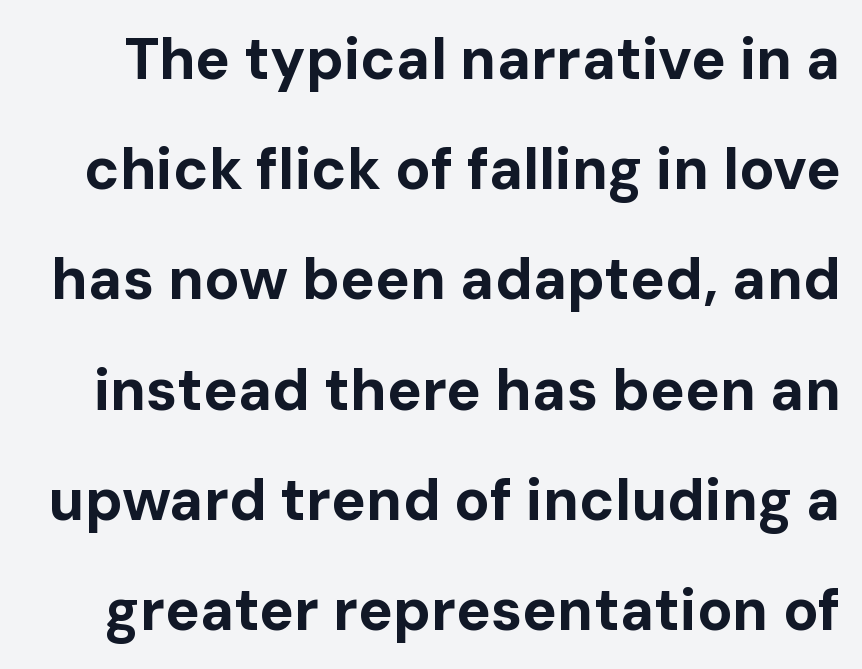
Q: Is the text bold? A: Yes.
Q: Is the text italic (slanted)? A: No, it is upright.
Q: Is the typeface a serif or a sans-serif typeface? A: Sans-serif.
Q: Is the text underlined? A: No.
Q: Is the spacing between letters normal or unusually wide? A: Normal.
Q: Is the spacing between lines tight, normal or loose? A: Loose.
Q: Width (condensed, normal, or wide)? A: Normal.
Q: Stroke contrast? A: Low.
Q: x-height? A: Medium.
Q: Monospaced? A: No.
